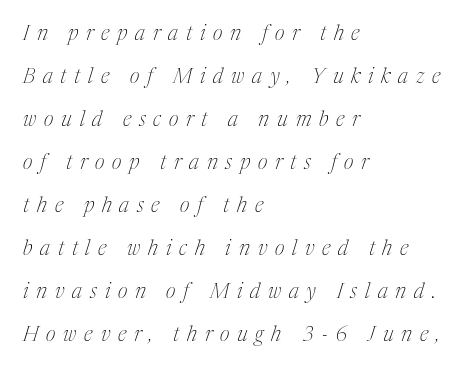
The image shows 21 px text type, italic (leaning right); set left-aligned, loose line spacing (2.05x), unusually wide letter spacing (+0.37 em), not underlined.
